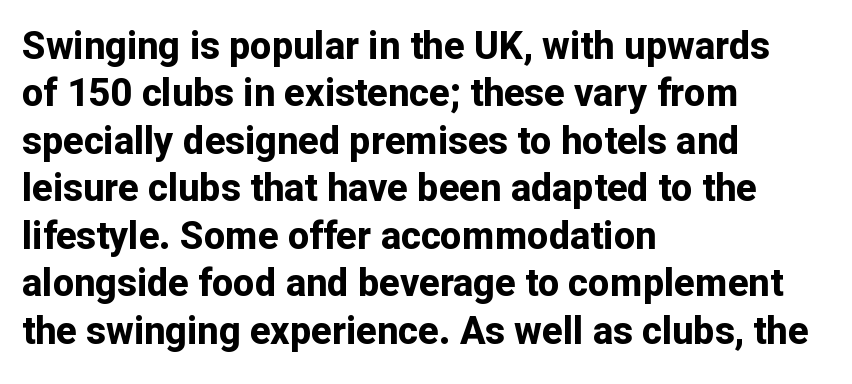
Q: Is the text bold? A: Yes.
Q: Is the text italic (slanted)? A: No, it is upright.
Q: Is the typeface a serif or a sans-serif typeface? A: Sans-serif.
Q: Is the text underlined? A: No.
Q: How is the paragraph aligned? A: Left-aligned.
Q: Is the spacing between letters normal or unusually wide? A: Normal.
Q: Is the spacing between lines tight, normal or loose? A: Normal.
Q: Width (condensed, normal, or wide)? A: Normal.
Q: Stroke contrast? A: Low.
Q: x-height? A: Medium.
Q: Monospaced? A: No.
